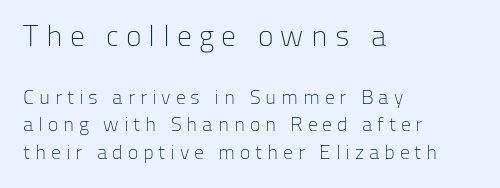
Q: Is the text bold? A: No.
Q: Is the text italic (slanted)? A: No, it is upright.
Q: Is the typeface a serif or a sans-serif typeface? A: Sans-serif.
Q: Is the text underlined? A: No.
Q: How is the paragraph aligned? A: Left-aligned.
Q: Is the spacing between letters normal or unusually wide? A: Unusually wide.
Q: Is the spacing between lines tight, normal or loose? A: Normal.
Q: Which block of text is set in a larger size, the first (top) or the second (bottom)? A: The first (top) one.
Q: Width (condensed, normal, or wide)? A: Normal.
Q: Stroke contrast? A: Low.
Q: x-height? A: Medium.
Q: Monospaced? A: No.
